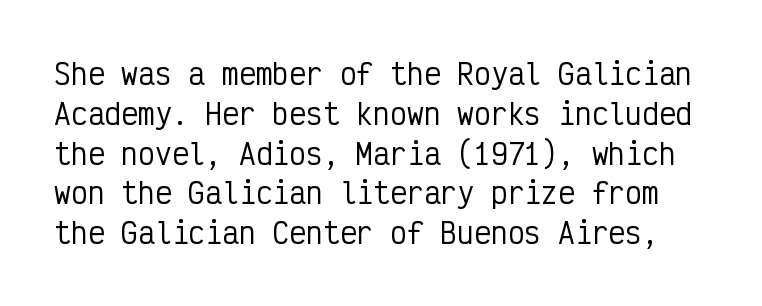
{"serif": "no", "italic": "no", "width": "condensed", "stroke_contrast": "low", "x_height": "medium", "monospaced": "yes", "underline": "no", "line_spacing": "normal", "line_spacing_ratio": 1.42, "letter_spacing": "normal", "letter_spacing_em": 0.0, "glyph_px": 28}
